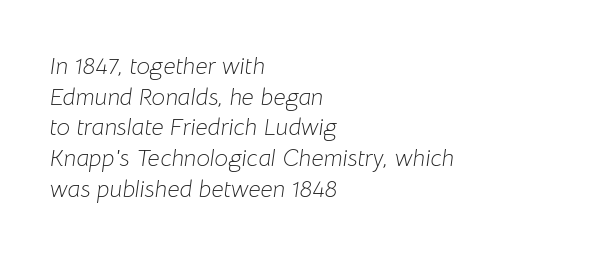
{"italic": "yes", "lean": "right", "slant_degrees": 8, "bold": "no", "underline": "no", "align": "left", "line_spacing": "normal", "line_spacing_ratio": 1.28, "letter_spacing": "normal", "letter_spacing_em": 0.0, "glyph_px": 24}
